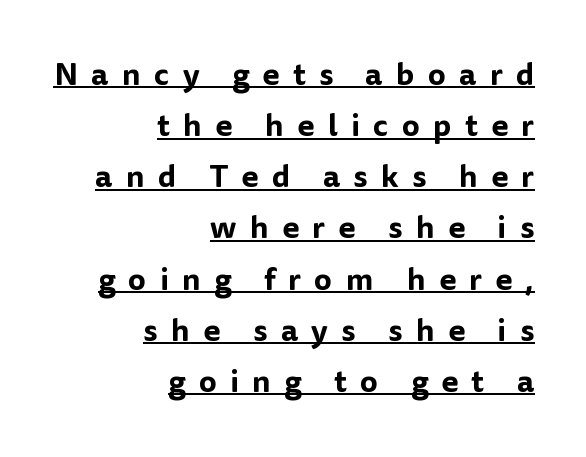
{"serif": "no", "italic": "no", "width": "normal", "stroke_contrast": "low", "x_height": "medium", "monospaced": "no", "underline": "yes", "align": "right", "line_spacing": "normal", "line_spacing_ratio": 1.65, "letter_spacing": "wide", "letter_spacing_em": 0.43, "glyph_px": 31}
